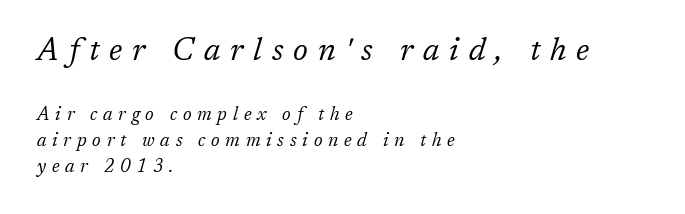
What's the leading like? Ordinary, nothing unusual. This rendering uses left alignment, leaving the right contour irregular. The upper block of text is set noticeably larger than the block beneath it. Character widths vary here, with narrow letters taking less room than wide ones.
